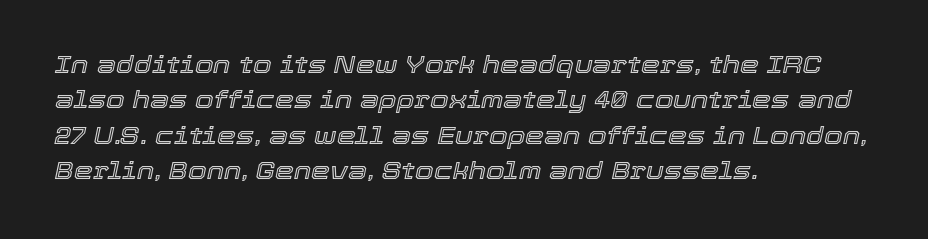
Q: Is the text italic (slanted)? A: Yes, it leans right by about 12 degrees.
Q: Is the text underlined? A: No.
Q: How is the paragraph aligned? A: Left-aligned.
Q: Is the spacing between letters normal or unusually wide? A: Normal.
Q: Is the spacing between lines tight, normal or loose? A: Normal.
